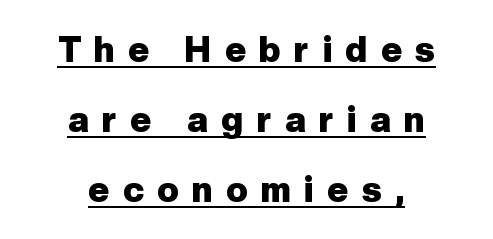
{"serif": "no", "italic": "no", "bold": "yes", "weight": "heavy", "width": "normal", "stroke_contrast": "low", "x_height": "medium", "monospaced": "no", "underline": "yes", "align": "center", "line_spacing": "loose", "line_spacing_ratio": 1.95, "letter_spacing": "wide", "letter_spacing_em": 0.37, "glyph_px": 36}
